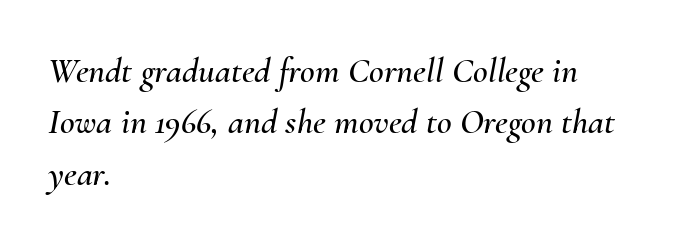
Q: Is the text italic (slanted)? A: Yes, it leans right by about 10 degrees.
Q: Is the text underlined? A: No.
Q: How is the paragraph aligned? A: Left-aligned.
Q: Is the spacing between letters normal or unusually wide? A: Normal.
Q: Is the spacing between lines tight, normal or loose? A: Normal.
Q: Width (condensed, normal, or wide)? A: Normal.
Q: Stroke contrast? A: Medium.
Q: x-height? A: Small.
Q: Monospaced? A: No.
